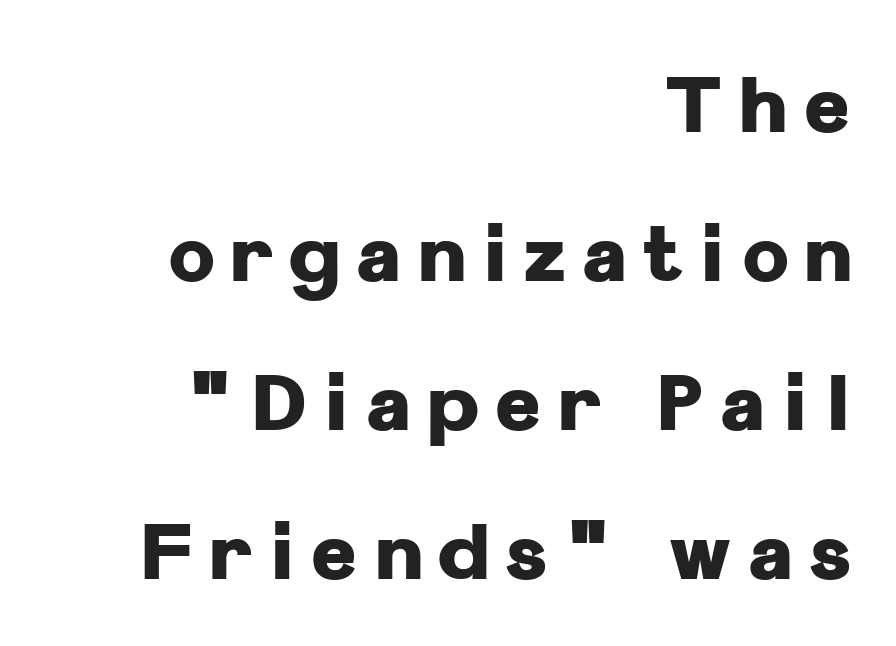
Q: Is the text bold? A: Yes.
Q: Is the text italic (slanted)? A: No, it is upright.
Q: Is the typeface a serif or a sans-serif typeface? A: Sans-serif.
Q: Is the text underlined? A: No.
Q: How is the paragraph aligned? A: Right-aligned.
Q: Is the spacing between letters normal or unusually wide? A: Unusually wide.
Q: Is the spacing between lines tight, normal or loose? A: Loose.
Q: Width (condensed, normal, or wide)? A: Normal.
Q: Stroke contrast? A: Low.
Q: x-height? A: Medium.
Q: Monospaced? A: No.
